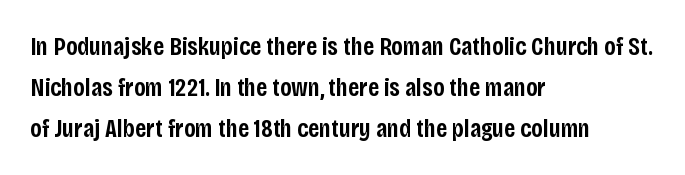
Q: Is the text bold? A: Semi-bold.
Q: Is the text italic (slanted)? A: No, it is upright.
Q: Is the text underlined? A: No.
Q: How is the paragraph aligned? A: Left-aligned.
Q: Is the spacing between letters normal or unusually wide? A: Normal.
Q: Is the spacing between lines tight, normal or loose? A: Normal.
